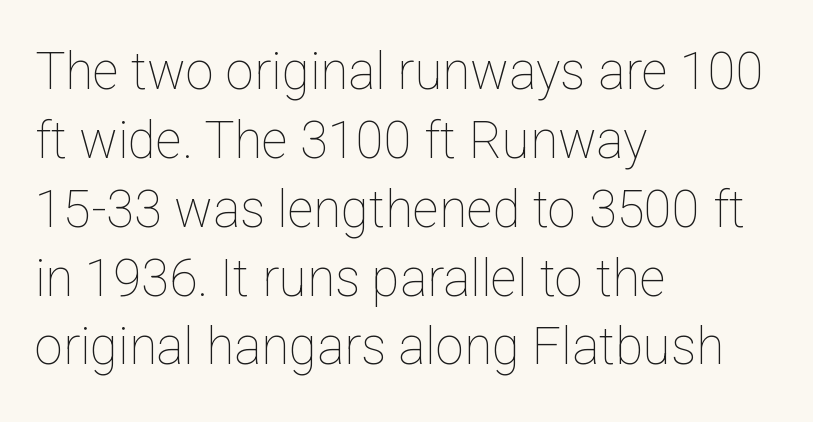
Is this a fixed-width face? No — the glyphs have proportional, varying widths. Vertical stems look standard width or narrower in stroke. Rendered with straight, roman letterforms. Each row of text sits above clean, open space. Does the leading feel generous? No, just average. This rendering uses left alignment, leaving the right contour irregular.
